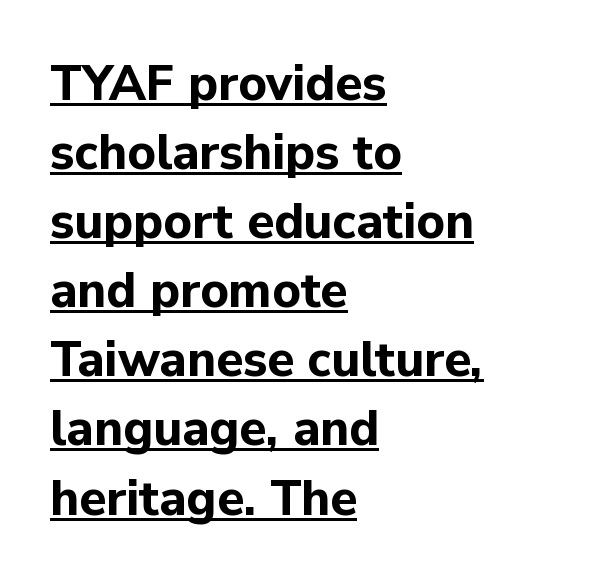
The image shows 49 px bold sans-serif type, upright; set left-aligned, normal line spacing (1.41x), normal letter spacing, underlined; low stroke contrast and a medium x-height.
